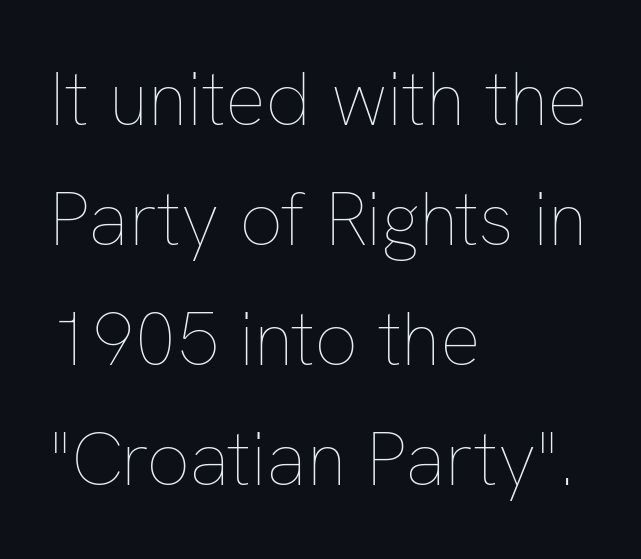
Q: Is the text bold? A: No.
Q: Is the text italic (slanted)? A: No, it is upright.
Q: Is the text underlined? A: No.
Q: How is the paragraph aligned? A: Left-aligned.
Q: Is the spacing between letters normal or unusually wide? A: Normal.
Q: Is the spacing between lines tight, normal or loose? A: Normal.
Q: Width (condensed, normal, or wide)? A: Normal.
Q: Stroke contrast? A: Low.
Q: x-height? A: Medium.
Q: Monospaced? A: No.
